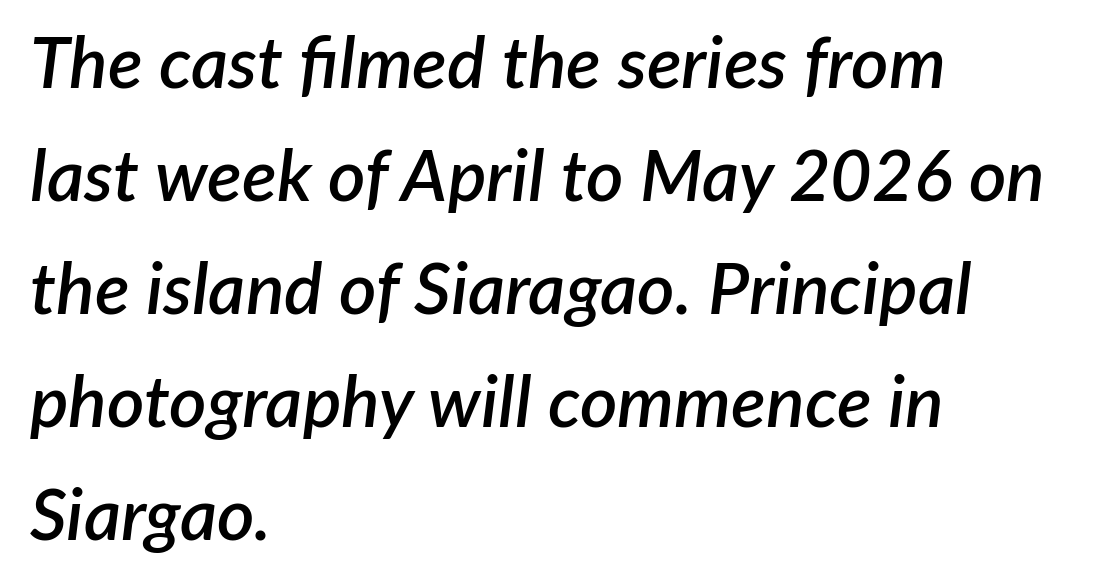
Notice how descenders clear the ascenders below comfortably — that's standard leading. No extra tracking has been applied to these lines. The letters advance in unequal steps, a hallmark of proportional type. Emphasis-style slanted type is in use.
